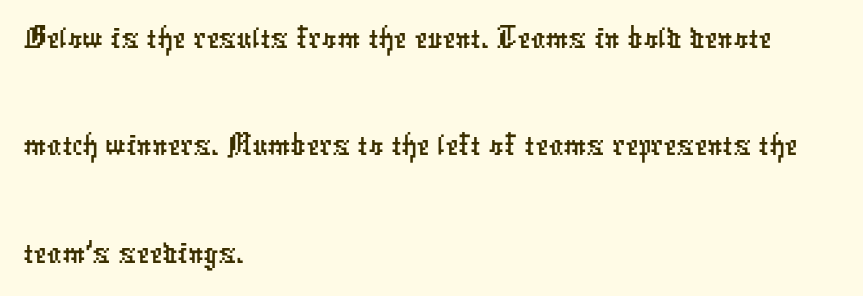
The image shows 72 px condensed sans-serif type; set left-aligned, normal line spacing (1.49x), normal letter spacing, not underlined; low stroke contrast and a medium x-height.
